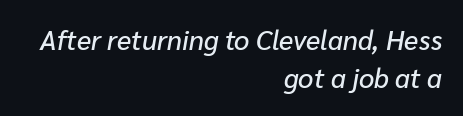
A typesetter would call this zero additional tracking. You can tell it's italic because the verticals aren't actually vertical. Right-aligned paragraph, ragged on the left. Compared with typical paragraphs, the rows here are spaced about the same.
